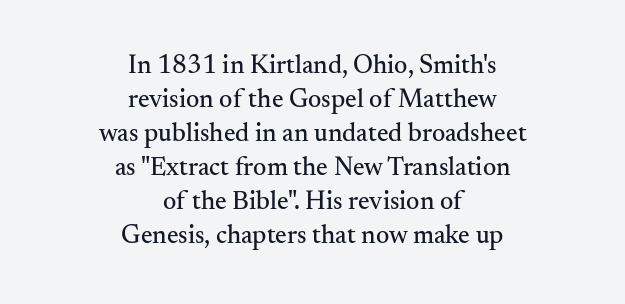
Q: Is the text italic (slanted)? A: No, it is upright.
Q: Is the text underlined? A: No.
Q: How is the paragraph aligned? A: Centered.
Q: Is the spacing between letters normal or unusually wide? A: Normal.
Q: Is the spacing between lines tight, normal or loose? A: Normal.
